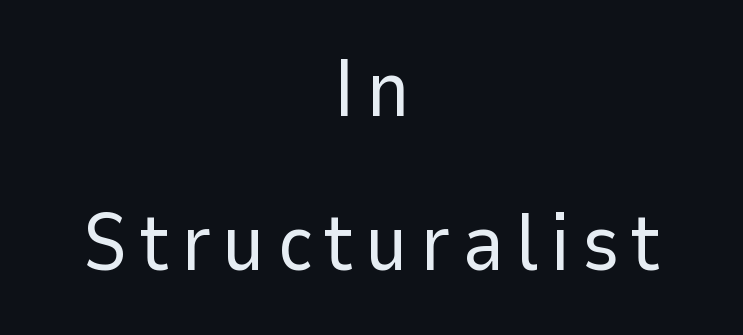
{"serif": "no", "italic": "no", "bold": "no", "weight": "regular", "width": "normal", "stroke_contrast": "low", "x_height": "medium", "monospaced": "no", "underline": "no", "align": "center", "line_spacing": "loose", "line_spacing_ratio": 1.93, "glyph_px": 80}
